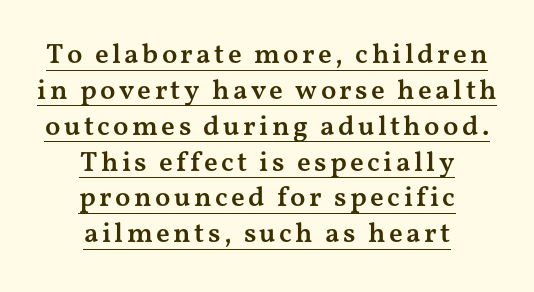
A typographer would call this underscored text. The lettering stays uniformly vertical, giving the passage a roman look. The face used here is proportionally spaced, like ordinary book or web type. Are there feet on the stems? There are — it's a serif. Alignment: centered.
